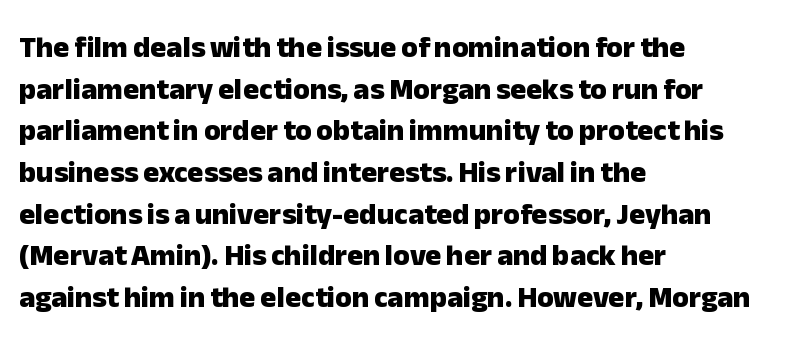
The image shows 30 px heavy sans-serif type, upright; set left-aligned, normal line spacing (1.39x), normal letter spacing, not underlined; low stroke contrast and a medium x-height.
